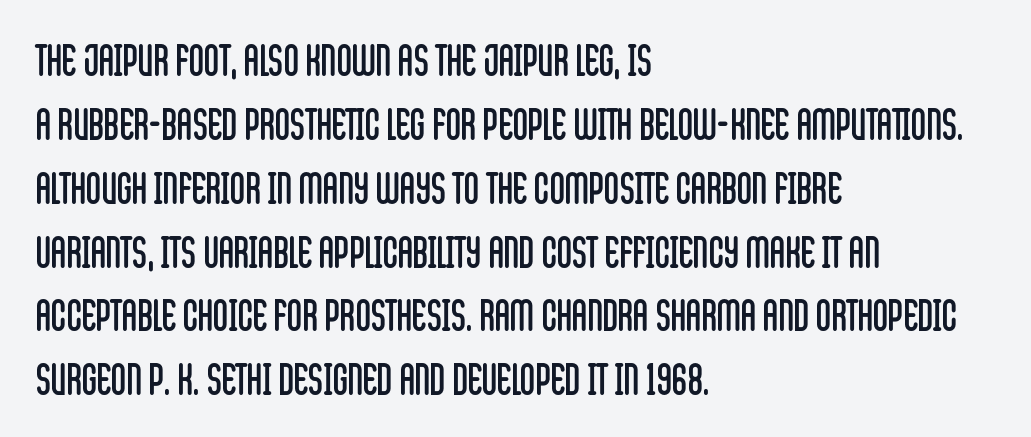
The rag falls on the right side of this text block. The specimen omits any rule beneath the text block's lines. Each letter keeps its own natural width here, so spacing adapts to shape. The face used here is a sans, in the tradition of grotesques and geometrics.
